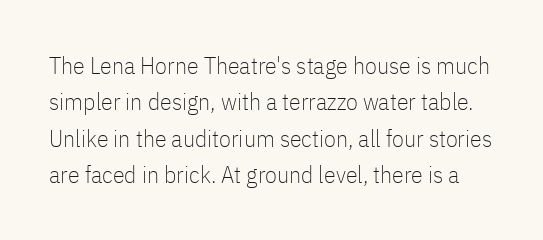
The image shows 24 px text type, upright; set normal line spacing (1.52x), normal letter spacing, not underlined.
